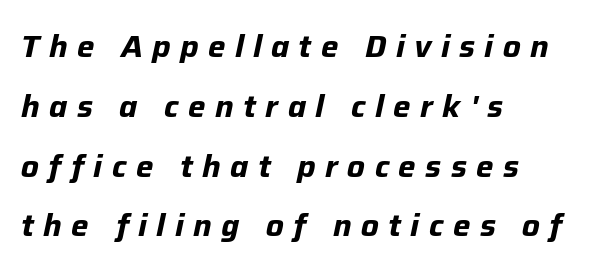
The image shows 31 px bold type, italic (leaning right); set left-aligned, loose line spacing (1.93x), unusually wide letter spacing (+0.3 em), not underlined; low stroke contrast and a medium x-height.
